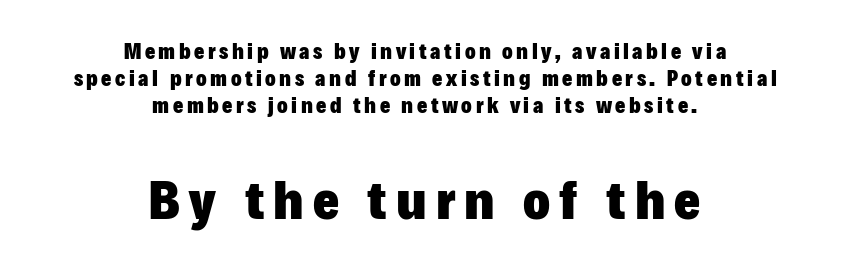
Q: Is the text bold? A: Yes.
Q: Is the text italic (slanted)? A: No, it is upright.
Q: Is the typeface a serif or a sans-serif typeface? A: Sans-serif.
Q: Is the text underlined? A: No.
Q: How is the paragraph aligned? A: Centered.
Q: Which block of text is set in a larger size, the first (top) or the second (bottom)? A: The second (bottom) one.
Q: Width (condensed, normal, or wide)? A: Normal.
Q: Stroke contrast? A: Low.
Q: x-height? A: Medium.
Q: Monospaced? A: No.
